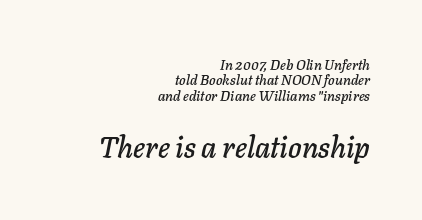
{"italic": "yes", "lean": "right", "slant_degrees": 11, "width": "normal", "stroke_contrast": "low", "x_height": "medium", "monospaced": "no", "underline": "no", "align": "right", "line_spacing": "tight", "line_spacing_ratio": 1.1, "letter_spacing": "normal", "letter_spacing_em": 0.0, "larger_block": "second", "size_ratio": 2.07, "glyph_px": 29}
